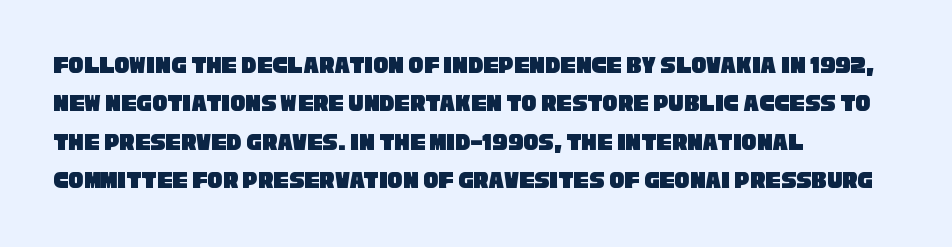
A student would call this left alignment; a typographer would say flush left, rag right. The space beneath each line is pristine and unruled. The gaps between neighbouring characters are ordinary and unremarkable. The designer left line spacing at the default.
